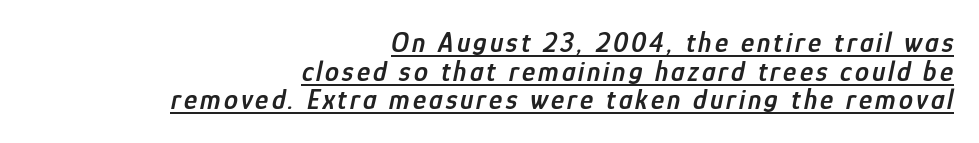
Q: Is the text bold? A: Semi-bold.
Q: Is the text italic (slanted)? A: Yes, it leans right by about 12 degrees.
Q: Is the text underlined? A: Yes.
Q: How is the paragraph aligned? A: Right-aligned.
Q: Is the spacing between lines tight, normal or loose? A: Tight.
Q: Width (condensed, normal, or wide)? A: Condensed.
Q: Stroke contrast? A: Low.
Q: x-height? A: Medium.
Q: Monospaced? A: No.
